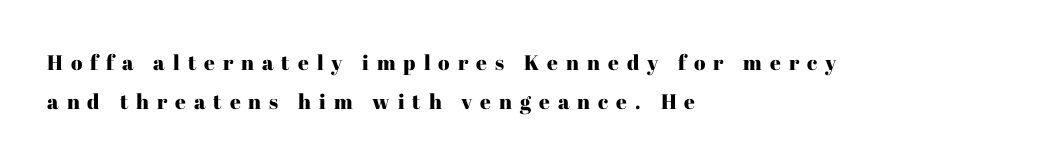
Q: Is the text italic (slanted)? A: No, it is upright.
Q: Is the text underlined? A: No.
Q: How is the paragraph aligned? A: Left-aligned.
Q: Is the spacing between letters normal or unusually wide? A: Unusually wide.
